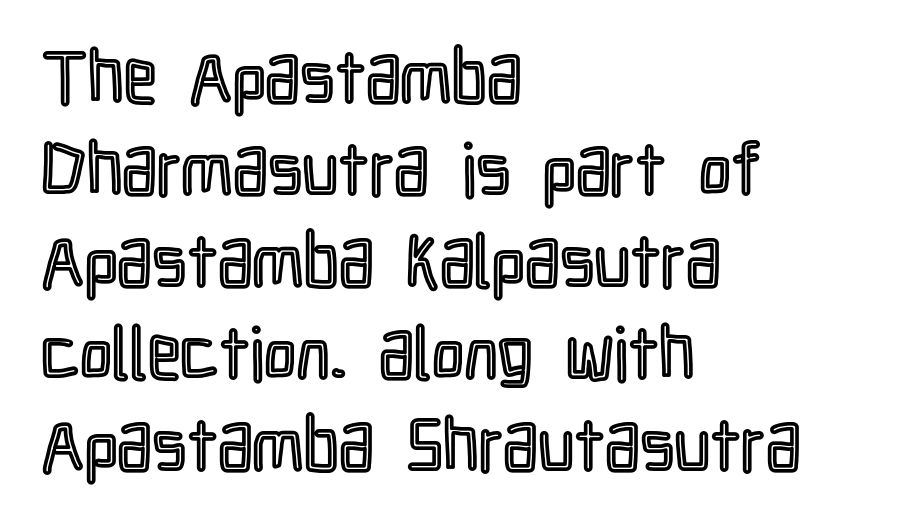
The line texture is even and compact thanks to regular tracking. These lines are rendered in a variable-pitch font. The lines in this sample share a left origin and differ only in where they stop. This sample keeps an unexceptional amount of space between lines. Plain, unruled lines of type. Italic: no, the glyphs are upright roman.
